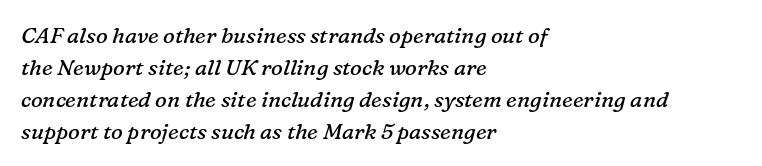
{"italic": "yes", "lean": "right", "slant_degrees": 16, "bold": "no", "underline": "no", "align": "left", "line_spacing": "normal", "line_spacing_ratio": 1.45, "letter_spacing": "normal", "letter_spacing_em": 0.0, "glyph_px": 22}
